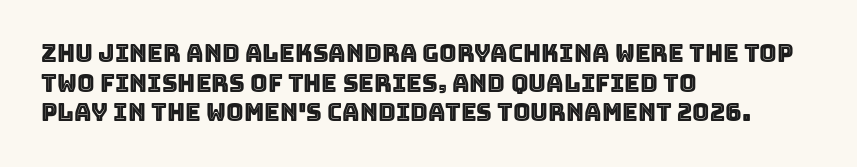
{"italic": "no", "underline": "no", "align": "left", "line_spacing_ratio": 1.23, "letter_spacing": "normal", "letter_spacing_em": 0.0, "glyph_px": 24}
